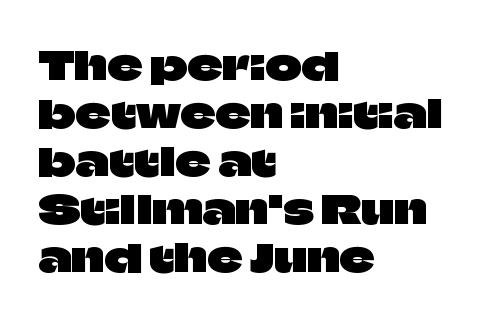
The image shows 39 px sans-serif type, upright; set left-aligned, line spacing 1.23x, normal letter spacing, not underlined; low stroke contrast and a large x-height.
